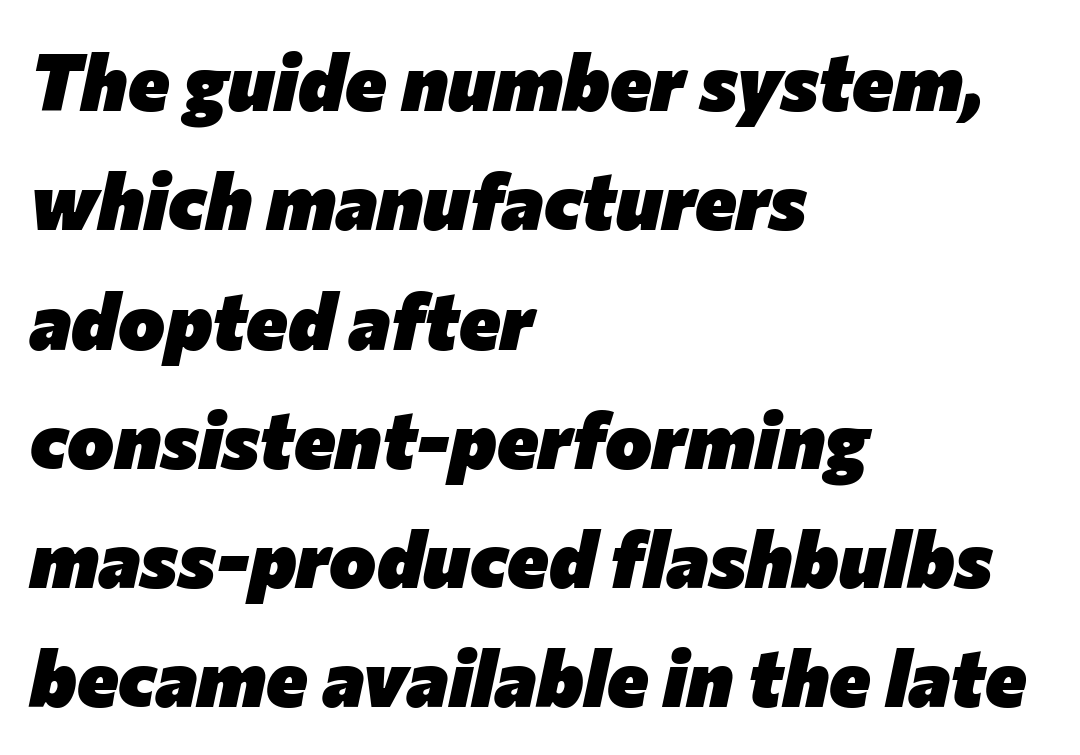
Q: Is the text bold? A: Yes.
Q: Is the text italic (slanted)? A: Yes, it leans right by about 12 degrees.
Q: Is the text underlined? A: No.
Q: How is the paragraph aligned? A: Left-aligned.
Q: Is the spacing between letters normal or unusually wide? A: Normal.
Q: Is the spacing between lines tight, normal or loose? A: Normal.
Q: Width (condensed, normal, or wide)? A: Normal.
Q: Stroke contrast? A: Low.
Q: x-height? A: Medium.
Q: Monospaced? A: No.
